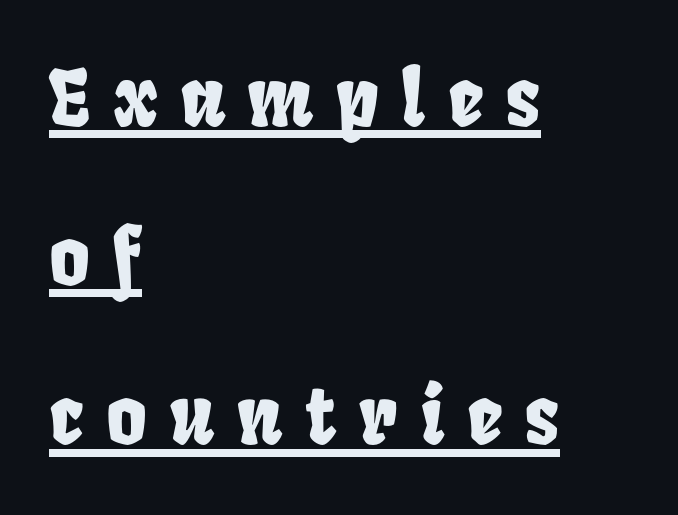
Proportional: the letters do not fall into vertical columns. Notice how a bar underscores the lettering throughout. Each word looks stretched out because of the extra space between its letters. Short and long lines alike share a common starting point at left. Does the leading feel generous? Absolutely, it's lavish.
